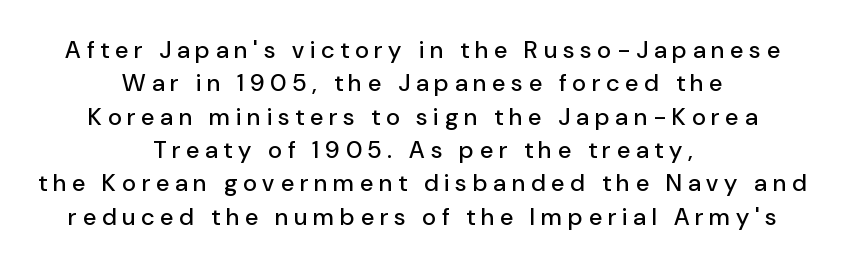
{"italic": "no", "underline": "no", "align": "center", "line_spacing": "normal", "line_spacing_ratio": 1.39, "letter_spacing": "wide", "letter_spacing_em": 0.25, "glyph_px": 24}
